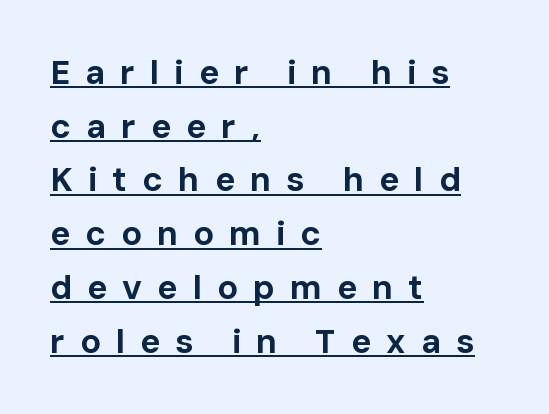
The image shows 34 px bold sans-serif type, upright; set left-aligned, normal line spacing (1.58x), unusually wide letter spacing (+0.44 em), underlined; low stroke contrast and a medium x-height.
